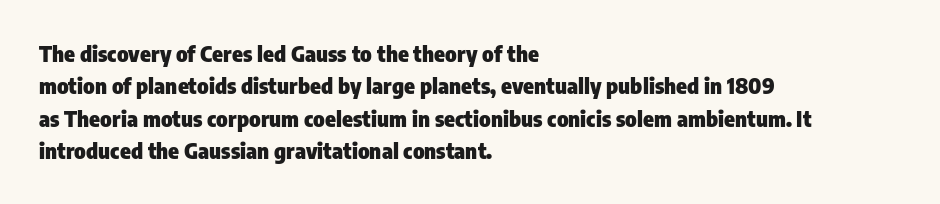
The image shows 22 px bold type, upright; set left-aligned, normal line spacing (1.47x), normal letter spacing, not underlined.
